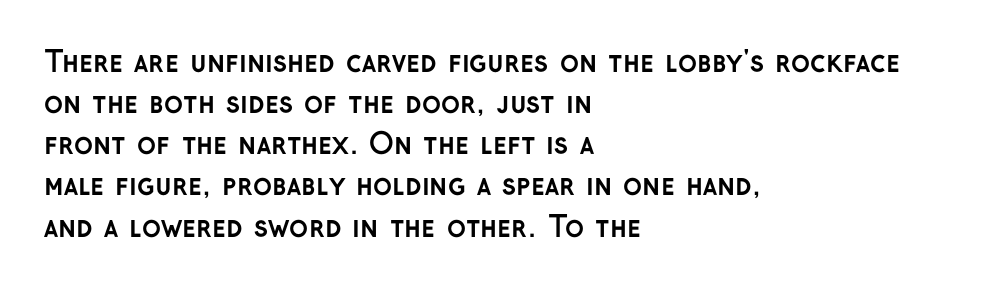
The image shows 28 px semibold sans-serif type, upright; set left-aligned, normal line spacing (1.47x), normal letter spacing, not underlined; low stroke contrast and a medium x-height.
